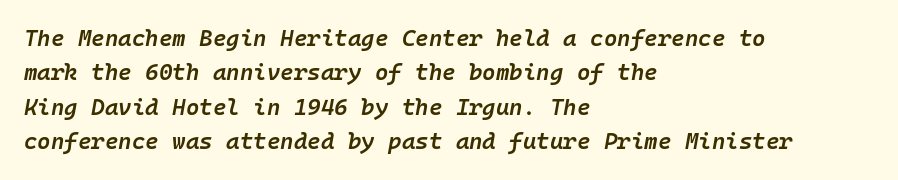
Normally led — the rows are evenly, conventionally spaced. Spacing between characters is what you'd get straight out of the box. Quick note: underline off. The text block is weighted toward the left margin, trailing off unevenly rightward. A typesetter would mark this as italic.
